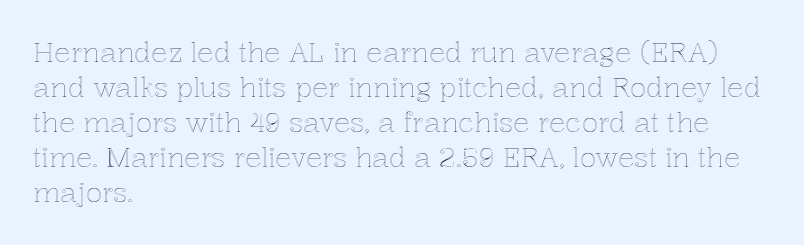
{"italic": "no", "underline": "no", "align": "left", "line_spacing": "normal", "line_spacing_ratio": 1.3, "letter_spacing": "normal", "letter_spacing_em": 0.0, "glyph_px": 27}
